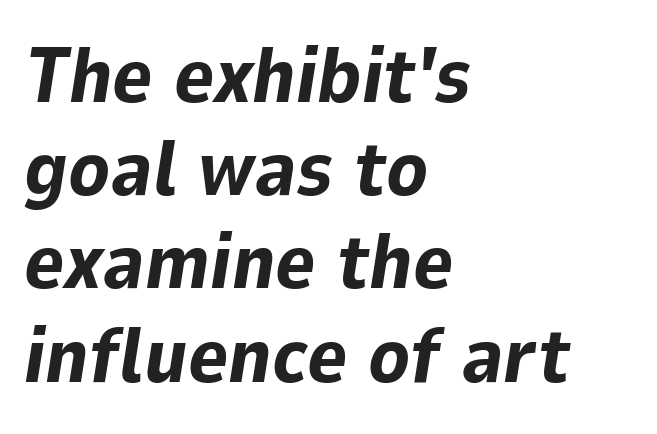
Q: Is the text bold? A: Yes.
Q: Is the text italic (slanted)? A: Yes, it leans right by about 9 degrees.
Q: Is the text underlined? A: No.
Q: How is the paragraph aligned? A: Left-aligned.
Q: Is the spacing between letters normal or unusually wide? A: Normal.
Q: Width (condensed, normal, or wide)? A: Normal.
Q: Stroke contrast? A: Low.
Q: x-height? A: Medium.
Q: Monospaced? A: No.
